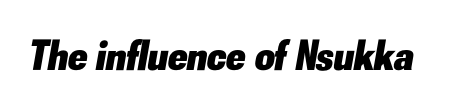
Q: Is the text bold? A: Yes.
Q: Is the text italic (slanted)? A: Yes, it leans right by about 10 degrees.
Q: Is the text underlined? A: No.
Q: Is the spacing between letters normal or unusually wide? A: Normal.
Q: Width (condensed, normal, or wide)? A: Normal.
Q: Stroke contrast? A: Low.
Q: x-height? A: Small.
Q: Monospaced? A: No.
